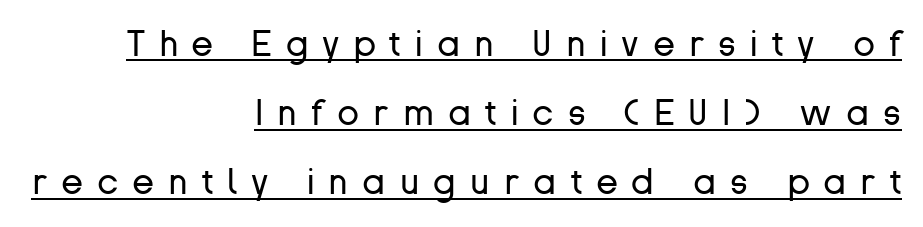
Q: Is the text bold? A: No.
Q: Is the text italic (slanted)? A: No, it is upright.
Q: Is the typeface a serif or a sans-serif typeface? A: Sans-serif.
Q: Is the text underlined? A: Yes.
Q: How is the paragraph aligned? A: Right-aligned.
Q: Is the spacing between letters normal or unusually wide? A: Unusually wide.
Q: Is the spacing between lines tight, normal or loose? A: Loose.
Q: Width (condensed, normal, or wide)? A: Normal.
Q: Stroke contrast? A: Low.
Q: x-height? A: Medium.
Q: Monospaced? A: No.
